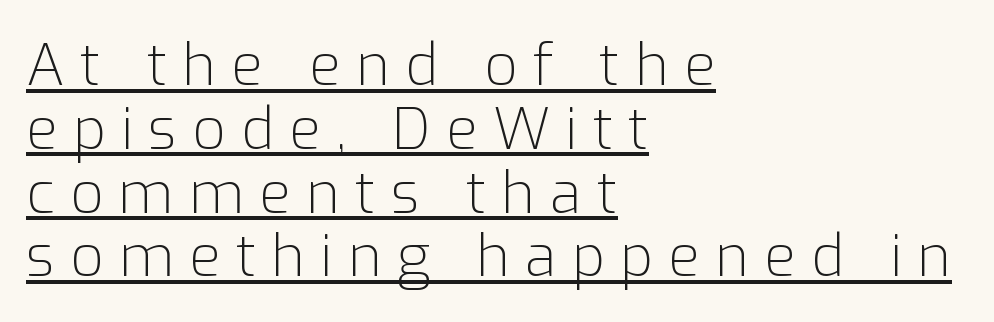
{"serif": "no", "italic": "no", "bold": "no", "weight": "light", "width": "normal", "stroke_contrast": "low", "x_height": "medium", "monospaced": "no", "underline": "yes", "align": "left", "line_spacing": "tight", "line_spacing_ratio": 1.1, "letter_spacing": "wide", "letter_spacing_em": 0.26, "glyph_px": 58}
